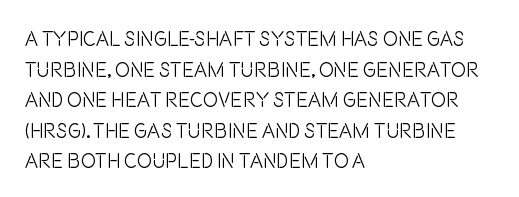
{"italic": "no", "bold": "no", "underline": "no", "align": "left", "line_spacing": "normal", "line_spacing_ratio": 1.53, "letter_spacing": "normal", "letter_spacing_em": 0.0, "glyph_px": 20}
